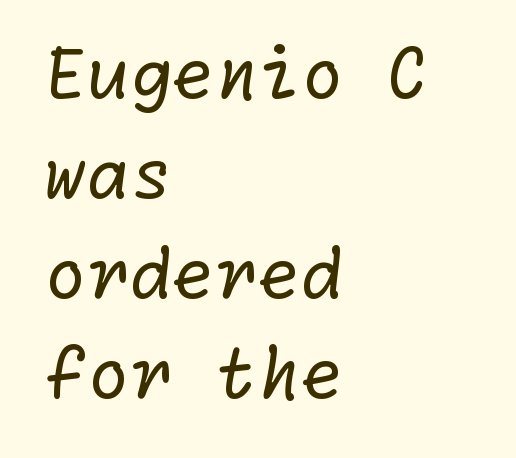
{"serif": "no", "bold": "no", "weight": "regular", "width": "normal", "stroke_contrast": "low", "x_height": "medium", "underline": "no", "align": "left", "line_spacing": "normal", "line_spacing_ratio": 1.45, "letter_spacing": "normal", "letter_spacing_em": 0.0, "glyph_px": 69}
